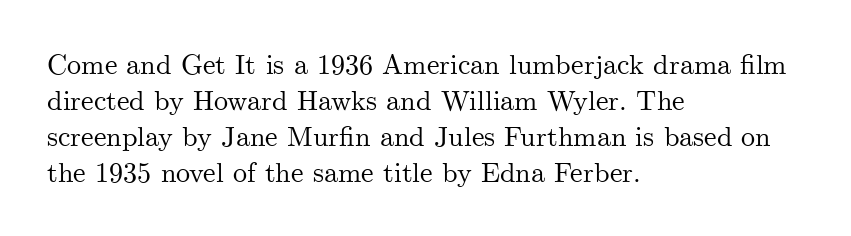
{"serif": "yes", "italic": "no", "width": "normal", "stroke_contrast": "medium", "x_height": "small", "monospaced": "no", "underline": "no", "align": "left", "line_spacing": "normal", "line_spacing_ratio": 1.28, "letter_spacing": "normal", "letter_spacing_em": 0.0, "glyph_px": 28}
